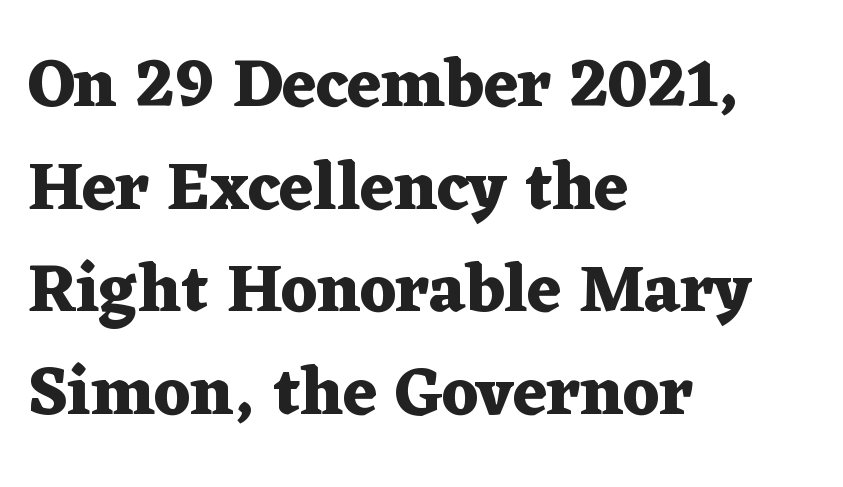
One-word summary of the alignment: left. This rendering employs a face with finishing strokes, i.e., a serif. Letters rest on an invisible, unmarked baseline. Every letter is thick-stroked: bold, no question.
